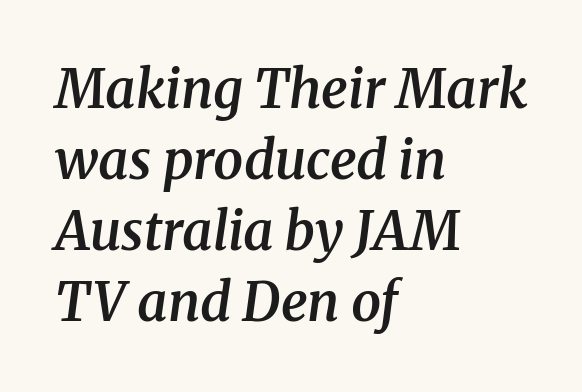
What weight is shown? A semibold, between regular and bold. Is this a fixed-width face? No — the glyphs have proportional, varying widths. In terms of letterspacing, this is plain default setting. Check under the words: just untouched page. Italic: yes, the glyphs are oblique. Quick note: interline space is typical.
